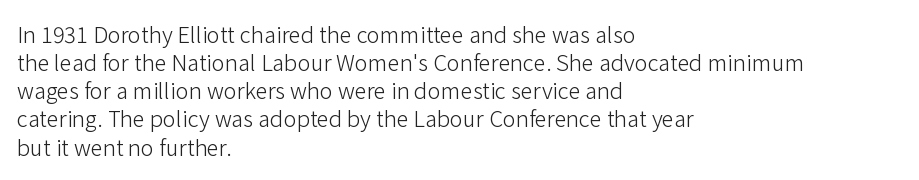
{"italic": "no", "bold": "no", "underline": "no", "align": "left", "line_spacing": "normal", "line_spacing_ratio": 1.28, "letter_spacing": "normal", "letter_spacing_em": 0.0, "glyph_px": 22}
